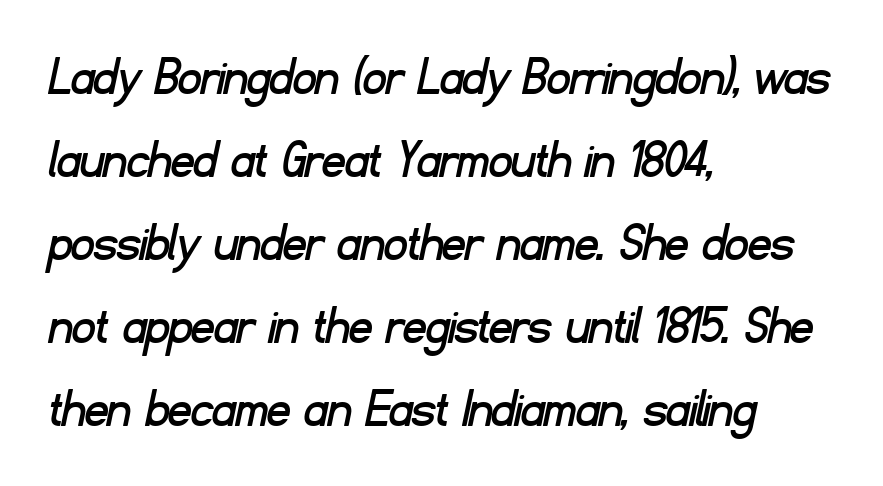
{"serif": "no", "width": "normal", "stroke_contrast": "low", "x_height": "small", "monospaced": "no", "underline": "no", "align": "left", "line_spacing": "normal", "line_spacing_ratio": 1.48, "letter_spacing": "normal", "letter_spacing_em": 0.0, "glyph_px": 56}
